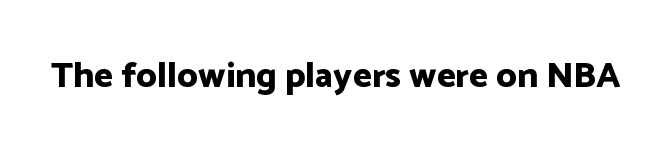
This sample uses plain, unmodified letter spacing. Examine the stroke ends and you'll find no serifs. Spacing verdict: proportional, widths tailored to each character. The specimen reads as upright at a glance.
